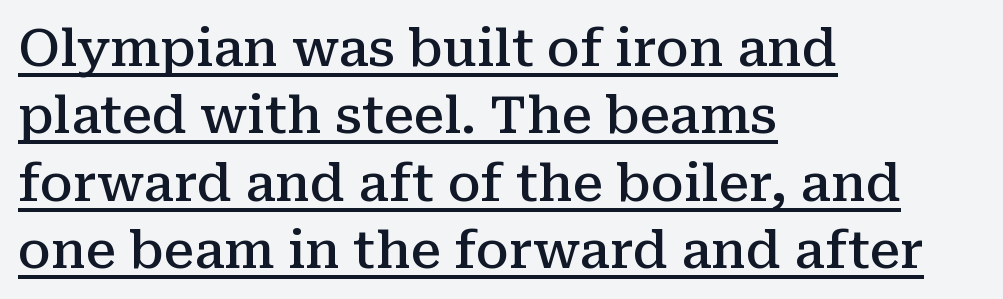
Q: Is the text bold? A: Semi-bold.
Q: Is the text italic (slanted)? A: No, it is upright.
Q: Is the typeface a serif or a sans-serif typeface? A: Serif.
Q: Is the text underlined? A: Yes.
Q: How is the paragraph aligned? A: Left-aligned.
Q: Is the spacing between letters normal or unusually wide? A: Normal.
Q: Is the spacing between lines tight, normal or loose? A: Normal.
Q: Width (condensed, normal, or wide)? A: Normal.
Q: Stroke contrast? A: Medium.
Q: x-height? A: Medium.
Q: Monospaced? A: No.
